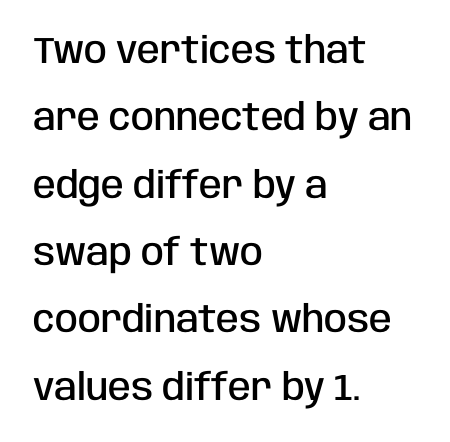
The image shows 37 px semibold, condensed sans-serif type, upright; set left-aligned, line spacing 1.82x, normal letter spacing, not underlined; low stroke contrast and a large x-height.
